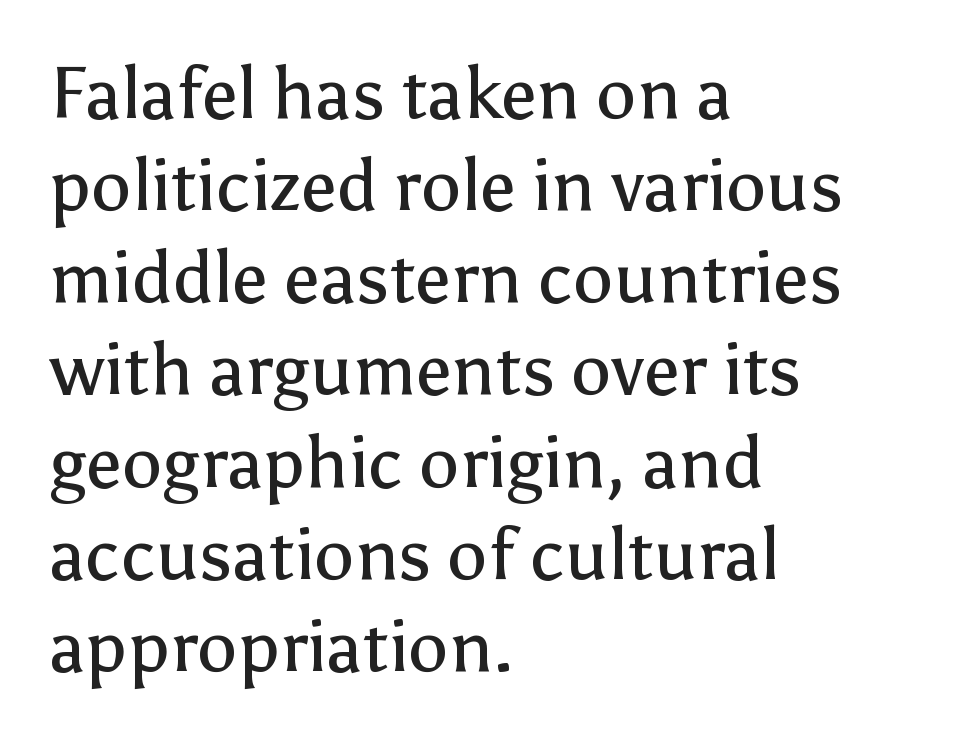
The image shows 72 px regular-weight sans-serif type, upright; set left-aligned, normal line spacing (1.28x), normal letter spacing, not underlined; low stroke contrast and a medium x-height.
